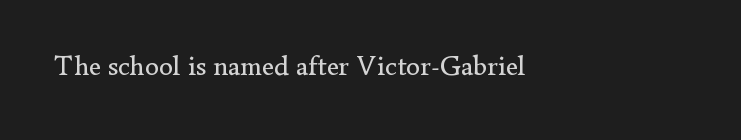
The image shows 28 px regular-weight serif type, upright; set left-aligned, normal letter spacing, not underlined; low stroke contrast and a small x-height.
